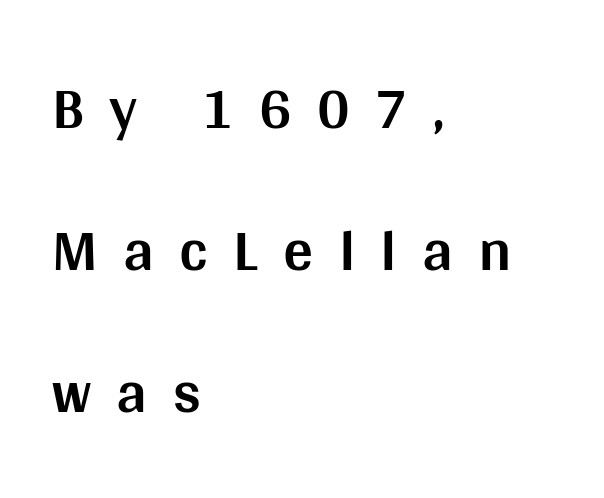
The image shows 60 px bold sans-serif type, upright; set left-aligned, loose line spacing (2.37x), unusually wide letter spacing (+0.42 em), not underlined; medium stroke contrast and a large x-height.
